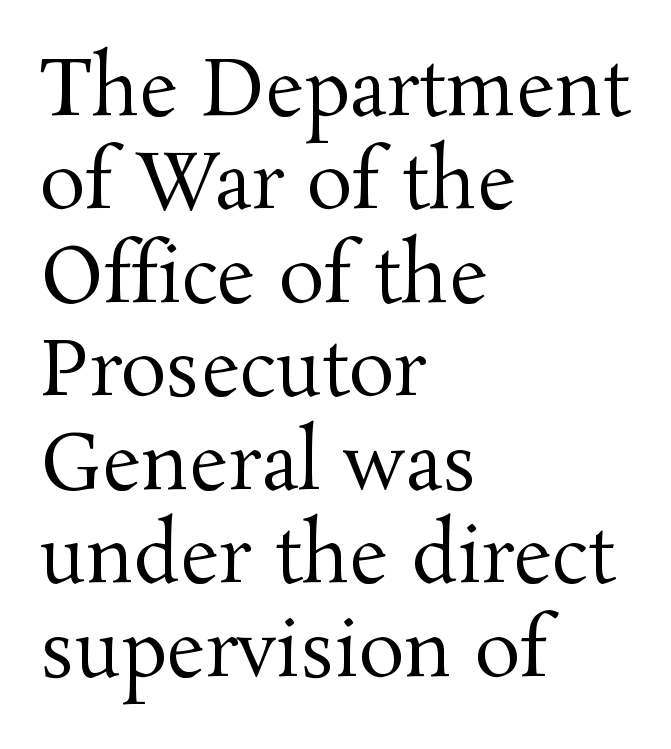
{"serif": "yes", "italic": "no", "bold": "no", "weight": "regular", "width": "normal", "stroke_contrast": "medium", "x_height": "medium", "monospaced": "no", "underline": "no", "align": "left", "line_spacing_ratio": 1.23, "letter_spacing": "normal", "letter_spacing_em": 0.0, "glyph_px": 76}
